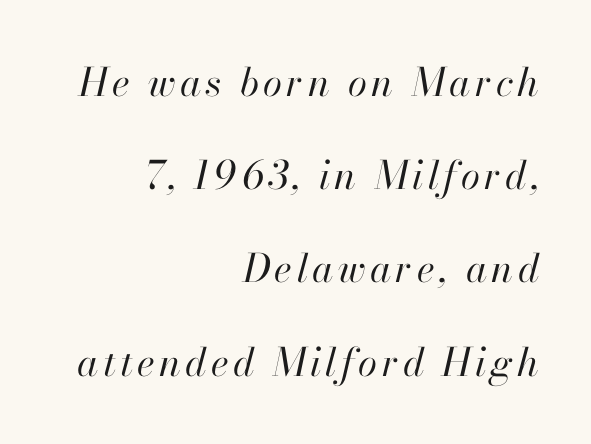
The designer dialed line spacing up above the default. Has an underline been added? It has not. The passage shown is typed in a proportional face where columns would drift. Notice how the stems are inclined rather than vertical — that's the hallmark of italics. Stroke mass is kept to a normal reading level or below.
